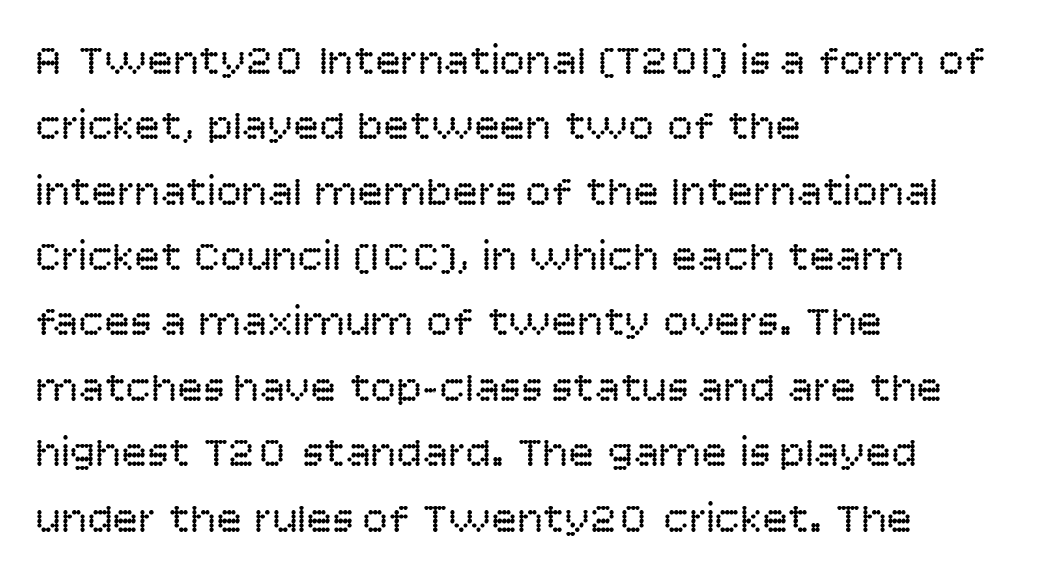
A classic flush-left, rag-right setting is used for this passage. Do the characters align in a grid? No, the font is proportional. In terms of letterform style, serifs are entirely absent. Do the letters lean? They stand straight.
